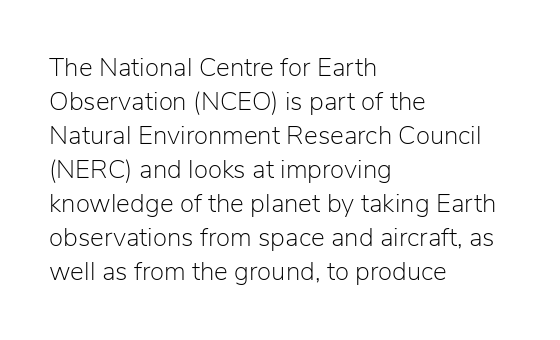
Descenders are the only things crossing below the line. All the whitespace from short lines collects on the right. Characters remain perfectly vertical along every line. The letters sit at their default tracking, neither squeezed nor spread.
